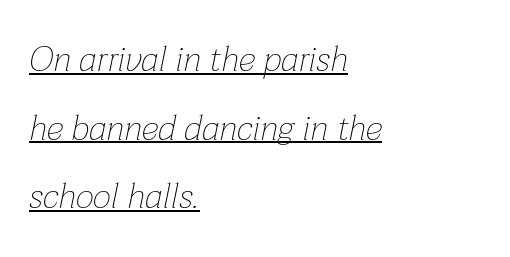
Looks like regular typesetting: each glyph gets only the width it needs. Caption: multi-line text, flush left, ragged right. This is underlined copy, the kind a proofreader might mark for attention. The whole block is typeset with a tilt.
